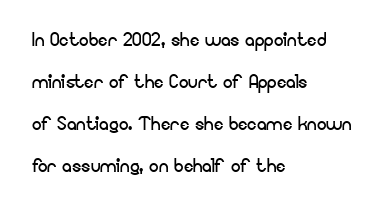
The lettering stays uniformly vertical, giving the passage a roman look. The baseline area is clear. Short note: letters normally spaced. Does the copy run flush right? No — it runs flush left. A light-to-regular cut is what we see here.
